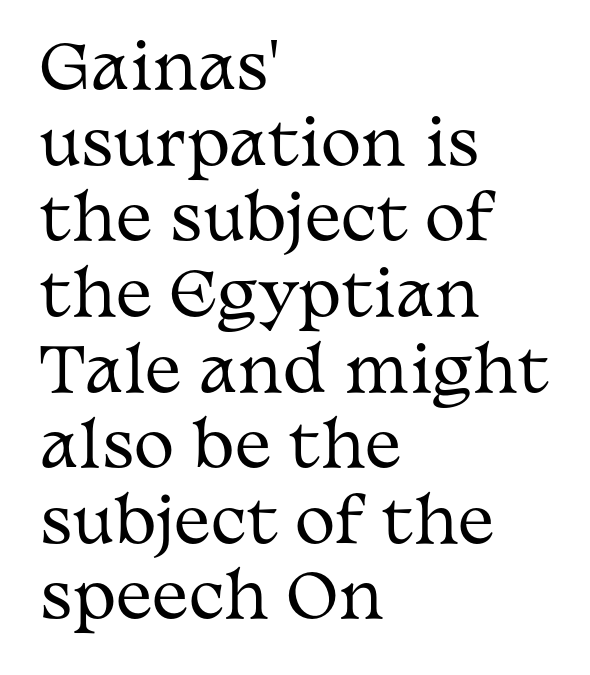
Q: Is the text bold? A: No.
Q: Is the text italic (slanted)? A: No, it is upright.
Q: Is the typeface a serif or a sans-serif typeface? A: Serif.
Q: Is the text underlined? A: No.
Q: How is the paragraph aligned? A: Left-aligned.
Q: Is the spacing between letters normal or unusually wide? A: Normal.
Q: Width (condensed, normal, or wide)? A: Wide.
Q: Stroke contrast? A: Medium.
Q: x-height? A: Medium.
Q: Monospaced? A: No.
